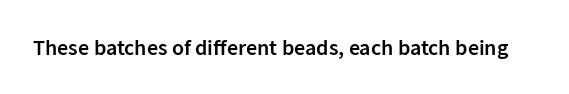
Q: Is the text bold? A: Semi-bold.
Q: Is the text italic (slanted)? A: No, it is upright.
Q: Is the text underlined? A: No.
Q: Is the spacing between letters normal or unusually wide? A: Normal.
